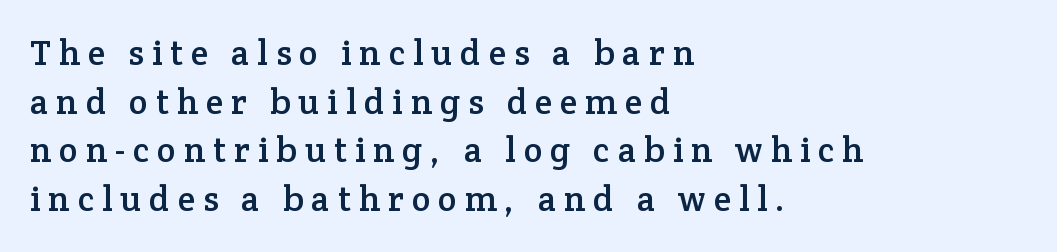
Glance below the letters and you will spot only blank space. Each letter keeps its own natural width here, so spacing adapts to shape. The lines in this sample share a left origin and differ only in where they stop. Posture: upright roman. The text was rendered using a seriffed face with decorative stroke endings. Line spacing here is normal.
